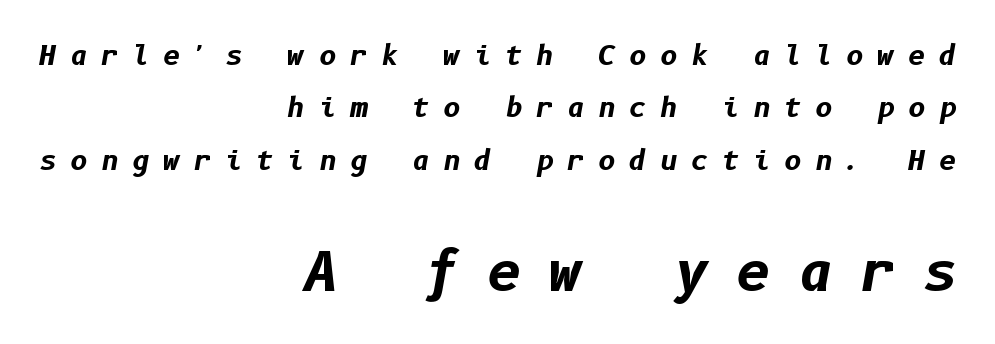
The image shows 54 px bold type, italic (leaning right); set right-aligned, loose line spacing (1.94x), unusually wide letter spacing (+0.5 em), not underlined; the second (bottom) block is 2.0x larger; low stroke contrast and a medium x-height.
